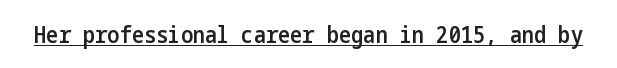
{"italic": "no", "bold": "semi", "underline": "yes", "letter_spacing": "normal", "letter_spacing_em": 0.0, "glyph_px": 23}
